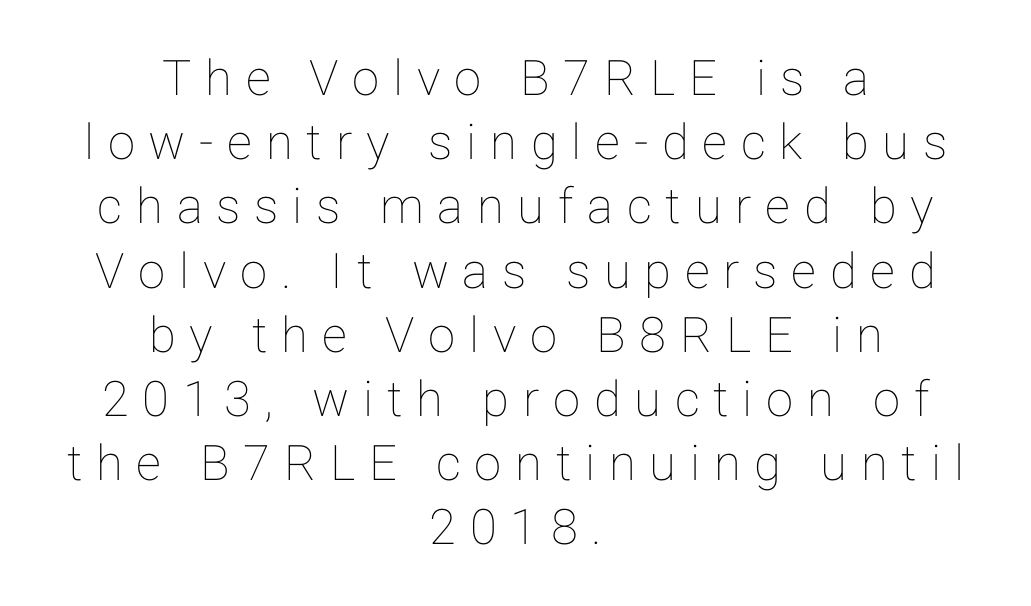
Whoever set this chose a conventional vertical rhythm. Caption: multi-line text, centered on the measure. Plain, unruled lines of type. You could only call the tracking loose — the letters float apart. Posture: vertical.
